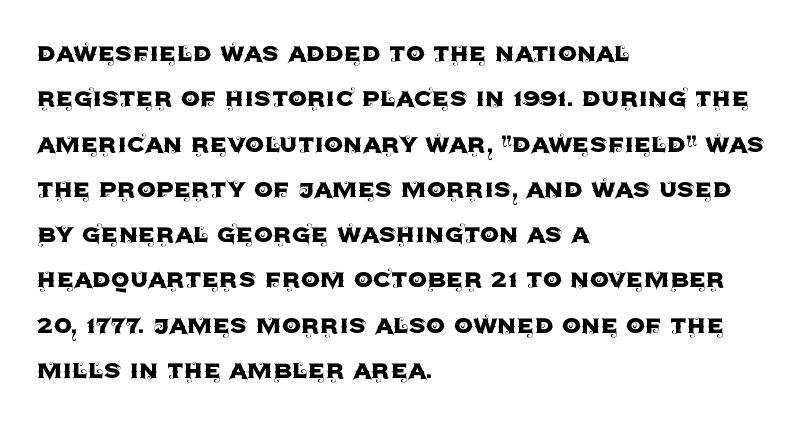
Whoever set this chose a conventional vertical rhythm. Rendered with straight, roman letterforms. Descenders hang freely into open space. Typographically, this falls in the sans-serif category. Glyph-to-glyph distance matches everyday printed text.
